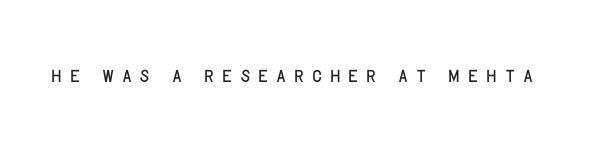
The image shows 27 px text type, upright; set unusually wide letter spacing (+0.29 em), not underlined.
